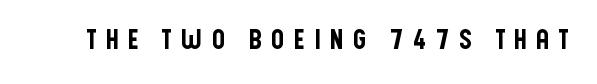
The image shows 27 px text type, upright; set unusually wide letter spacing (+0.31 em), not underlined.
